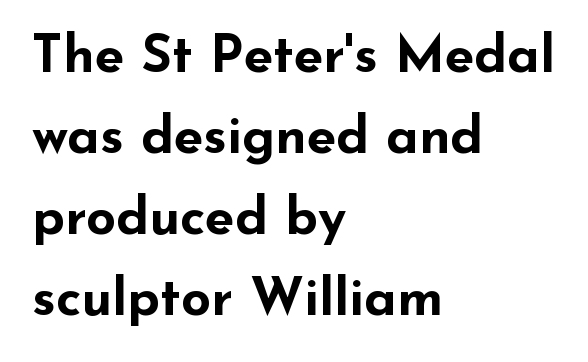
Q: Is the text bold? A: Yes.
Q: Is the text italic (slanted)? A: No, it is upright.
Q: Is the typeface a serif or a sans-serif typeface? A: Sans-serif.
Q: Is the text underlined? A: No.
Q: How is the paragraph aligned? A: Left-aligned.
Q: Is the spacing between letters normal or unusually wide? A: Normal.
Q: Is the spacing between lines tight, normal or loose? A: Normal.
Q: Width (condensed, normal, or wide)? A: Wide.
Q: Stroke contrast? A: Low.
Q: x-height? A: Small.
Q: Monospaced? A: No.
